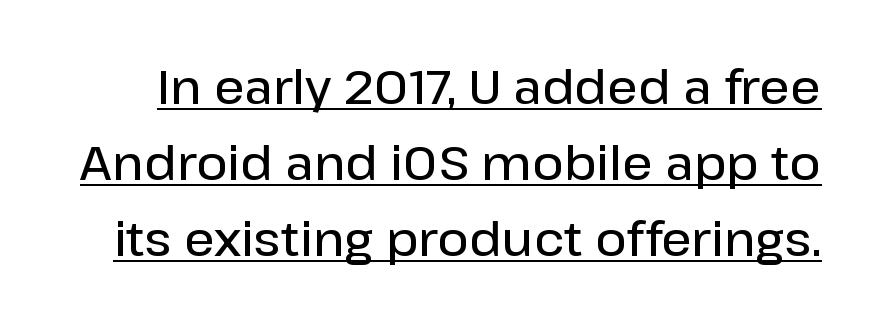
The image shows 48 px semibold sans-serif type, upright; set normal line spacing (1.58x), normal letter spacing, underlined; low stroke contrast and a medium x-height.
